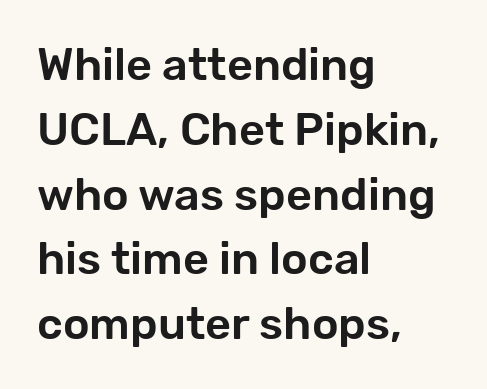
These lines are composed in type without serifs. Letter spacing: default. Lines of text with bare space underneath. A classic flush-left, rag-right setting is used for this passage.
